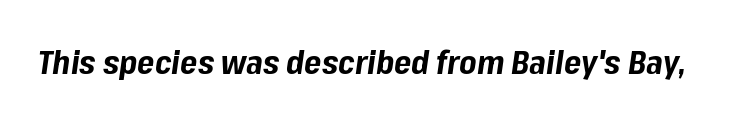
{"italic": "yes", "lean": "right", "slant_degrees": 8, "bold": "yes", "weight": "bold", "width": "normal", "stroke_contrast": "low", "x_height": "medium", "monospaced": "no", "underline": "no", "letter_spacing": "normal", "letter_spacing_em": 0.0, "glyph_px": 33}
